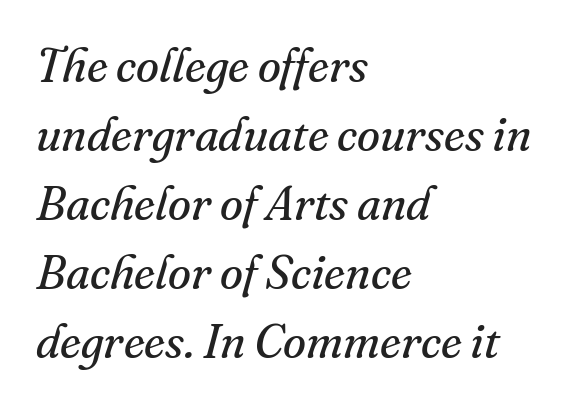
Note: serifs present on the glyphs. If you drew a ruler down the left edge, every line would touch it. Type without underlining. The weight would be labelled regular, book, light, or lighter still. The whole block is typeset with a tilt.
